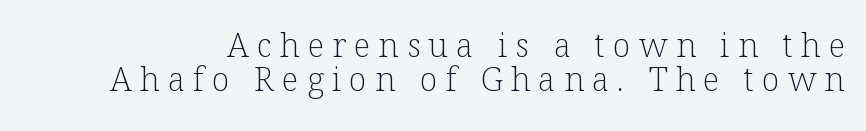
Q: Is the text bold? A: No.
Q: Is the text italic (slanted)? A: No, it is upright.
Q: Is the typeface a serif or a sans-serif typeface? A: Serif.
Q: Is the text underlined? A: No.
Q: Is the spacing between letters normal or unusually wide? A: Unusually wide.
Q: Is the spacing between lines tight, normal or loose? A: Tight.
Q: Width (condensed, normal, or wide)? A: Normal.
Q: Stroke contrast? A: Low.
Q: x-height? A: Medium.
Q: Monospaced? A: No.
